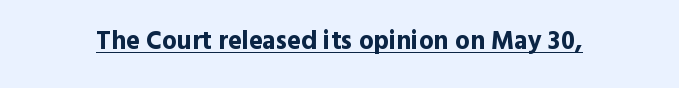
Q: Is the text bold? A: Yes.
Q: Is the text italic (slanted)? A: No, it is upright.
Q: Is the text underlined? A: Yes.
Q: Is the spacing between letters normal or unusually wide? A: Normal.
